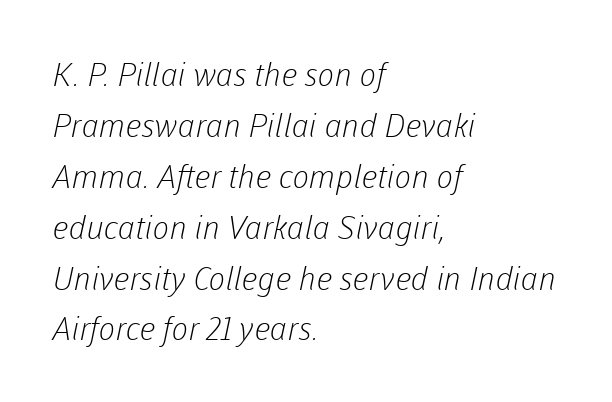
Q: Is the text bold? A: No.
Q: Is the typeface a serif or a sans-serif typeface? A: Sans-serif.
Q: Is the text underlined? A: No.
Q: How is the paragraph aligned? A: Left-aligned.
Q: Is the spacing between letters normal or unusually wide? A: Normal.
Q: Is the spacing between lines tight, normal or loose? A: Normal.
Q: Width (condensed, normal, or wide)? A: Normal.
Q: Stroke contrast? A: Low.
Q: x-height? A: Medium.
Q: Monospaced? A: No.
